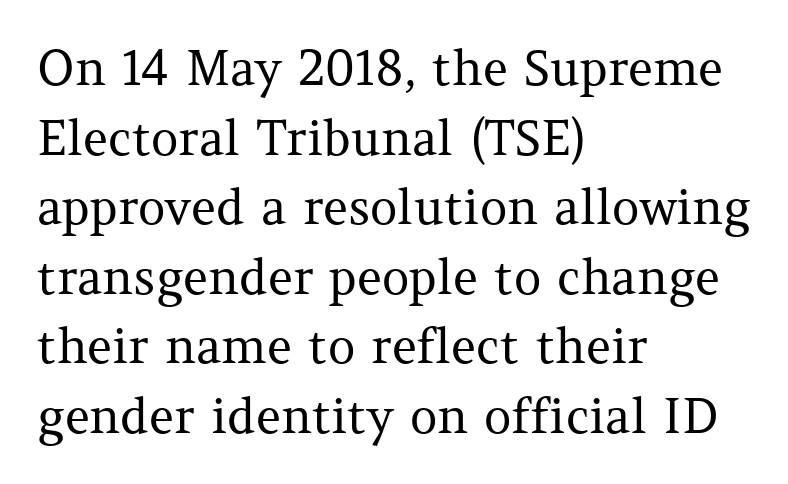
{"serif": "yes", "italic": "no", "bold": "no", "weight": "regular", "width": "normal", "stroke_contrast": "medium", "x_height": "medium", "monospaced": "no", "underline": "no", "align": "left", "line_spacing": "normal", "line_spacing_ratio": 1.45, "letter_spacing": "normal", "letter_spacing_em": 0.0, "glyph_px": 48}
